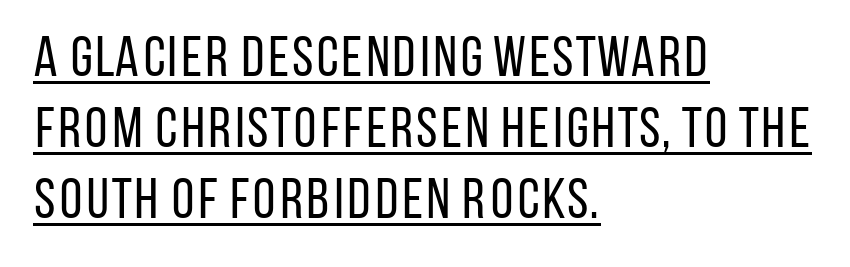
The image shows 57 px regular-weight, condensed sans-serif type, upright; set left-aligned, normal line spacing (1.25x), normal letter spacing, underlined; low stroke contrast and a large x-height.
